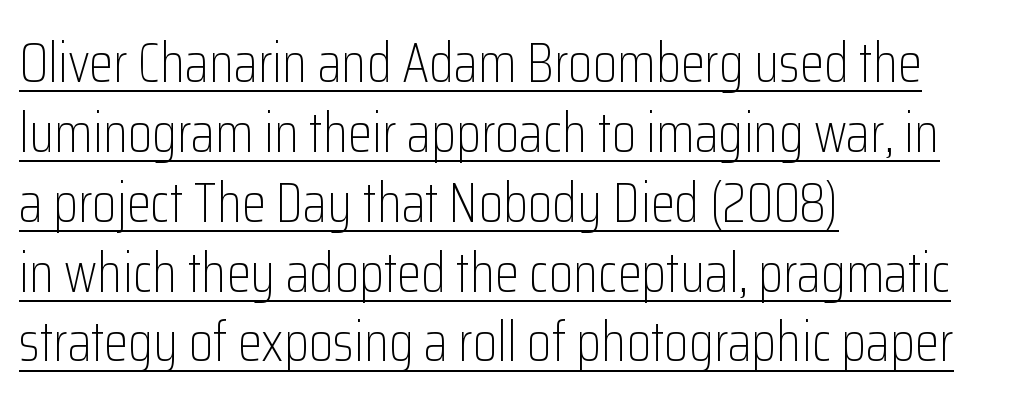
Q: Is the text bold? A: No.
Q: Is the text italic (slanted)? A: No, it is upright.
Q: Is the typeface a serif or a sans-serif typeface? A: Sans-serif.
Q: Is the text underlined? A: Yes.
Q: How is the paragraph aligned? A: Left-aligned.
Q: Is the spacing between letters normal or unusually wide? A: Normal.
Q: Is the spacing between lines tight, normal or loose? A: Normal.
Q: Width (condensed, normal, or wide)? A: Condensed.
Q: Stroke contrast? A: Low.
Q: x-height? A: Medium.
Q: Monospaced? A: No.
